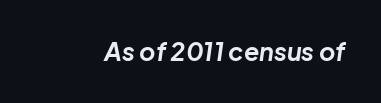
Q: Is the text bold? A: Yes.
Q: Is the text italic (slanted)? A: Yes, it leans right by about 8 degrees.
Q: Is the text underlined? A: No.
Q: Is the spacing between letters normal or unusually wide? A: Normal.
